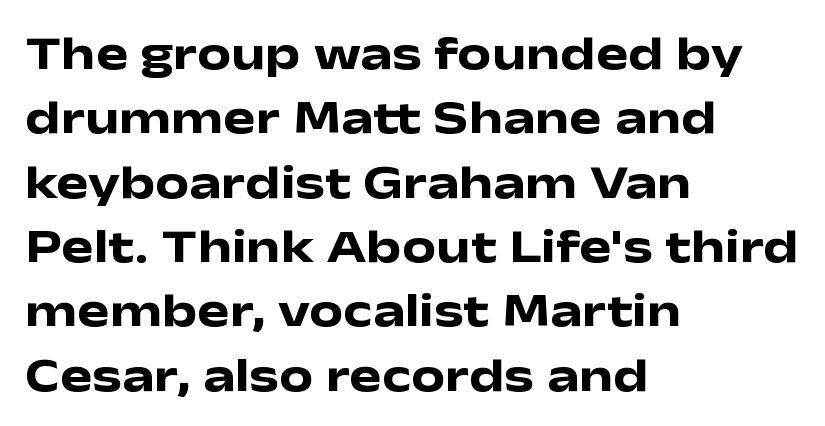
Q: Is the text bold? A: Yes.
Q: Is the text italic (slanted)? A: No, it is upright.
Q: Is the typeface a serif or a sans-serif typeface? A: Sans-serif.
Q: Is the text underlined? A: No.
Q: How is the paragraph aligned? A: Left-aligned.
Q: Is the spacing between letters normal or unusually wide? A: Normal.
Q: Is the spacing between lines tight, normal or loose? A: Normal.
Q: Width (condensed, normal, or wide)? A: Wide.
Q: Stroke contrast? A: Low.
Q: x-height? A: Medium.
Q: Monospaced? A: No.
